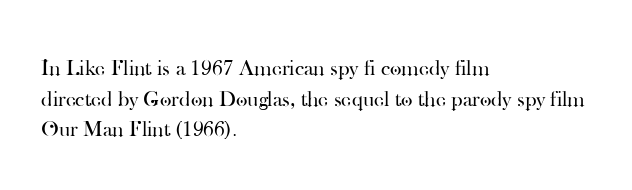
Here the glyphs are tracked normally, forming tight word shapes. This sample keeps an unexceptional amount of space between lines. Every character sits straight up, as roman type does. Each stroke keeps to a modest, everyday thickness or less. This rendering uses left alignment, leaving the right contour irregular. Descenders are the only things crossing below the line.
